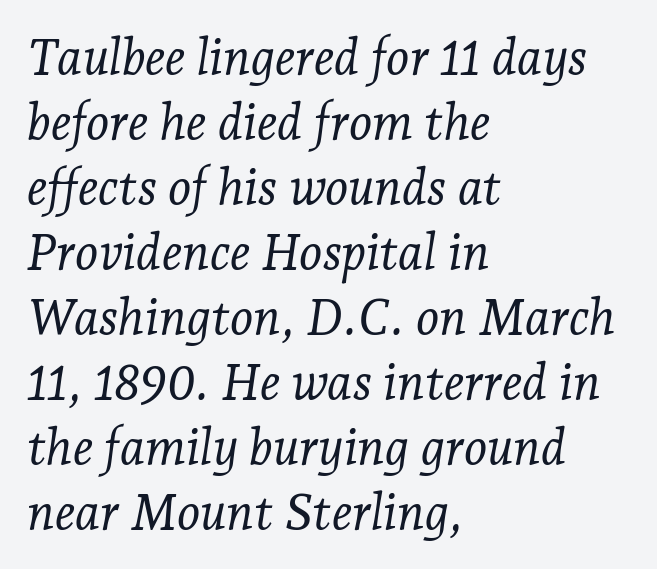
{"serif": "yes", "italic": "yes", "lean": "right", "slant_degrees": 7, "bold": "no", "weight": "light", "width": "normal", "stroke_contrast": "low", "x_height": "medium", "monospaced": "no", "underline": "no", "align": "left", "line_spacing": "normal", "line_spacing_ratio": 1.3, "letter_spacing": "normal", "letter_spacing_em": 0.0, "glyph_px": 50}
